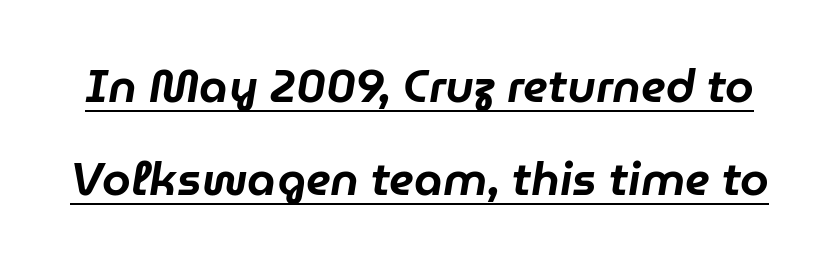
{"italic": "yes", "lean": "right", "slant_degrees": 9, "width": "normal", "stroke_contrast": "low", "x_height": "medium", "monospaced": "no", "underline": "yes", "line_spacing": "loose", "line_spacing_ratio": 2.03, "letter_spacing": "normal", "letter_spacing_em": 0.0, "glyph_px": 46}
